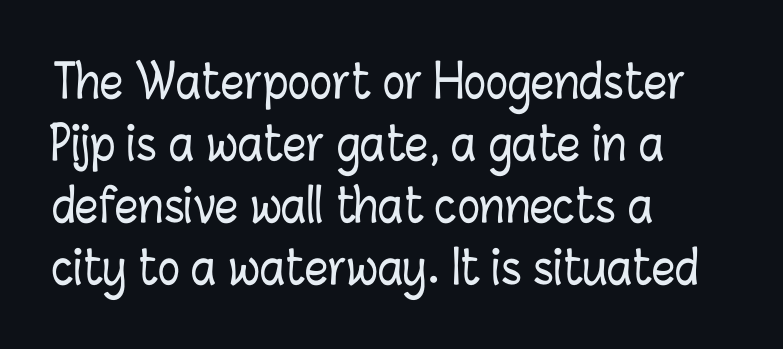
{"italic": "no", "width": "condensed", "stroke_contrast": "low", "x_height": "medium", "monospaced": "no", "underline": "no", "align": "left", "line_spacing": "normal", "line_spacing_ratio": 1.35, "letter_spacing": "normal", "letter_spacing_em": 0.0, "glyph_px": 46}
